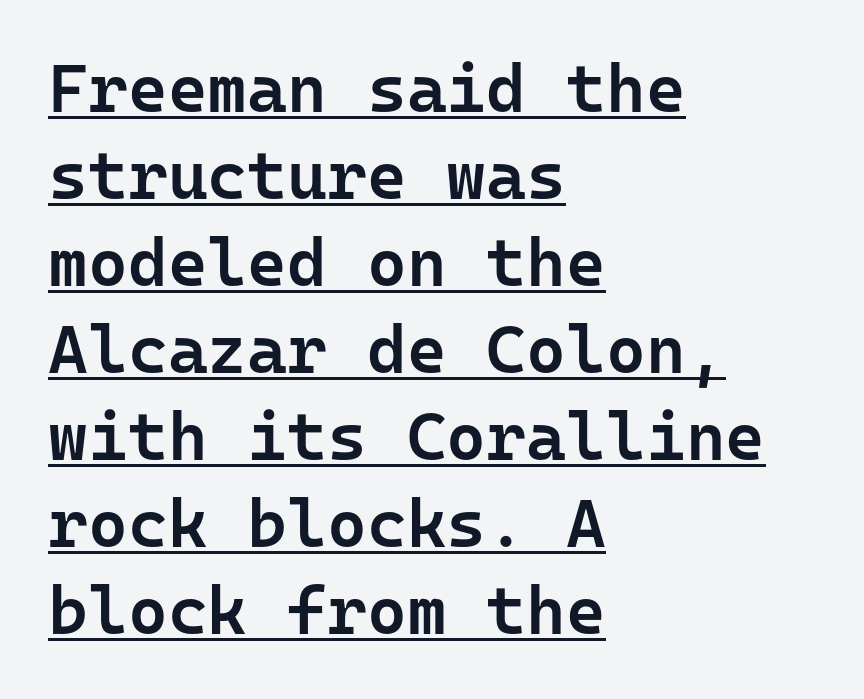
{"serif": "no", "italic": "no", "bold": "semi", "weight": "semibold", "width": "normal", "stroke_contrast": "low", "x_height": "medium", "monospaced": "yes", "underline": "yes", "align": "left", "line_spacing": "normal", "line_spacing_ratio": 1.28, "letter_spacing": "normal", "letter_spacing_em": 0.0, "glyph_px": 68}
